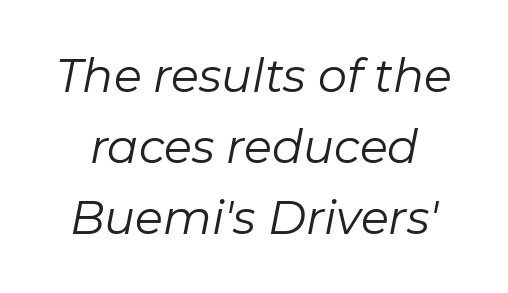
{"italic": "yes", "lean": "right", "slant_degrees": 11, "bold": "no", "weight": "regular", "width": "normal", "stroke_contrast": "low", "x_height": "medium", "monospaced": "no", "underline": "no", "line_spacing": "normal", "line_spacing_ratio": 1.54, "letter_spacing": "normal", "letter_spacing_em": 0.0, "glyph_px": 46}
